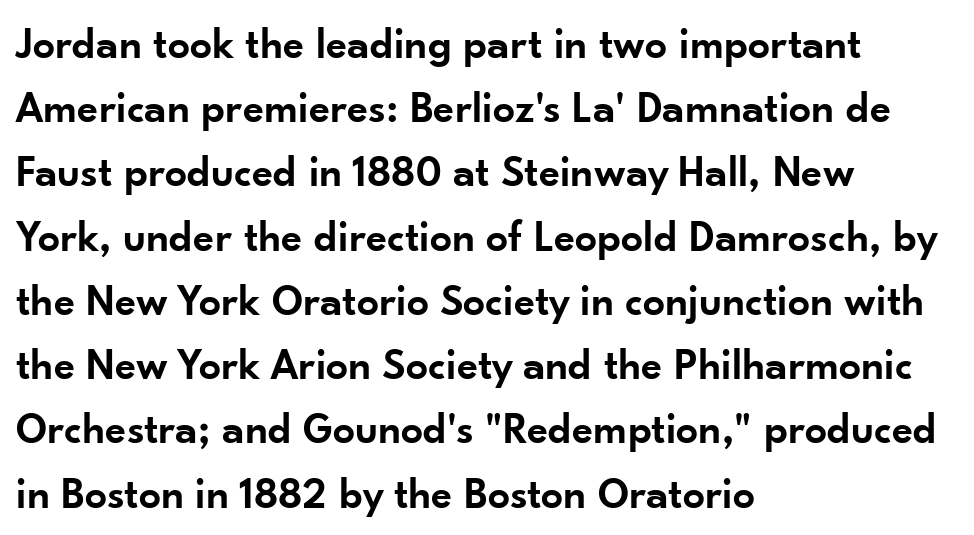
The image shows 44 px semibold sans-serif type, upright; set left-aligned, normal line spacing (1.46x), normal letter spacing, not underlined; low stroke contrast and a small x-height.
